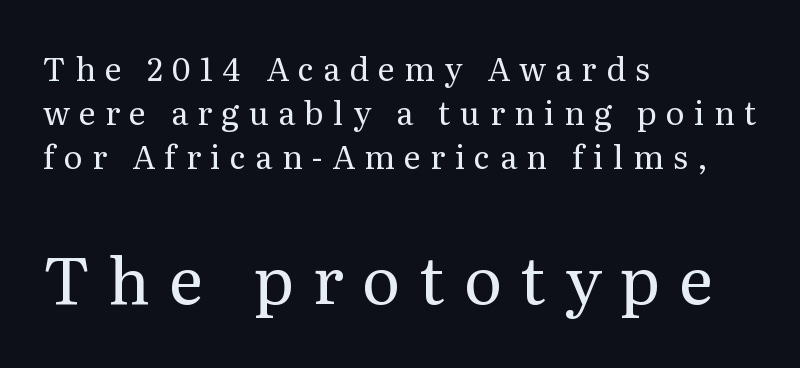
The glyphs are unaccompanied by any horizontal stroke below them. Note the varied advance widths — an 'i' is clearly narrower than an 'm'. Typographically, this falls in the serif category. The paragraph has a hard left edge and a soft right edge. Someone cranked the tracking dial way up on this one. Is there much room between lines? A standard amount, neither cramped nor airy.
